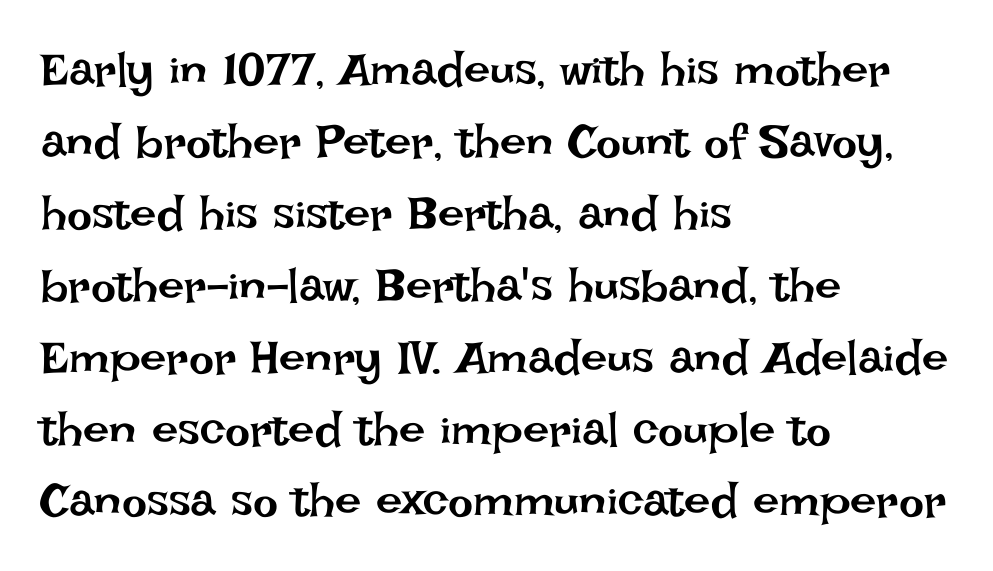
{"italic": "no", "bold": "no", "weight": "regular", "width": "normal", "stroke_contrast": "low", "x_height": "large", "monospaced": "no", "underline": "no", "align": "left", "line_spacing": "normal", "line_spacing_ratio": 1.53, "letter_spacing": "normal", "letter_spacing_em": 0.0, "glyph_px": 47}
